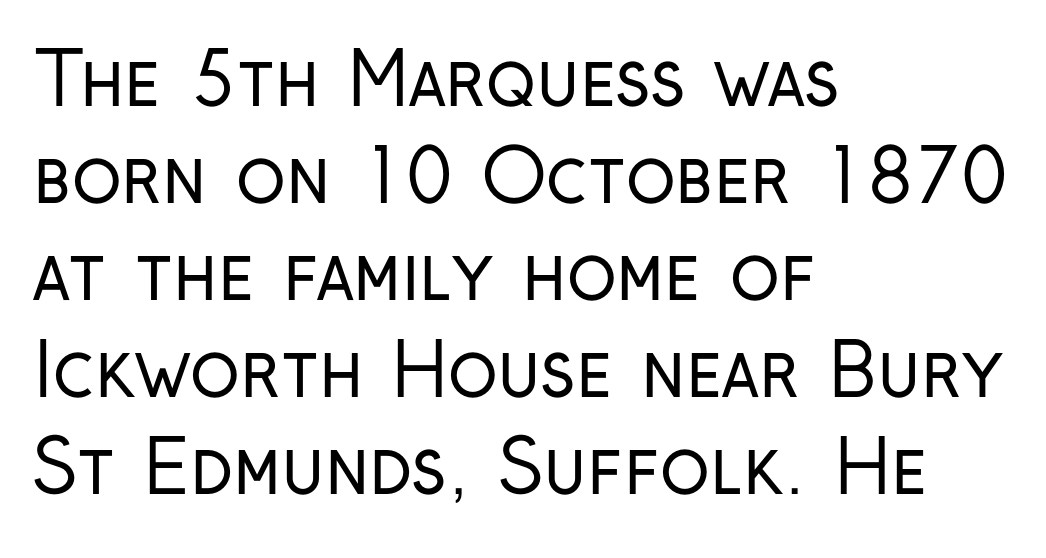
The image shows 73 px regular-weight, condensed sans-serif type, upright; set left-aligned, normal line spacing (1.33x), normal letter spacing, not underlined; low stroke contrast and a medium x-height.
